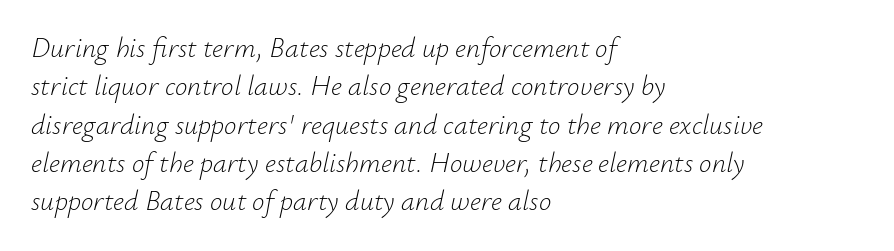
The image shows 28 px light type, italic (leaning right); set left-aligned, normal line spacing (1.37x), normal letter spacing, not underlined; low stroke contrast and a small x-height.
